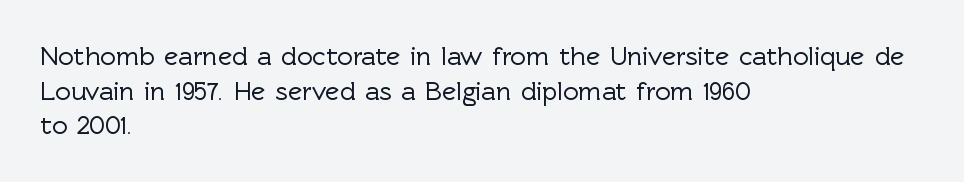
{"italic": "no", "underline": "no", "align": "left", "line_spacing": "normal", "line_spacing_ratio": 1.28, "letter_spacing": "normal", "letter_spacing_em": 0.0, "glyph_px": 27}
